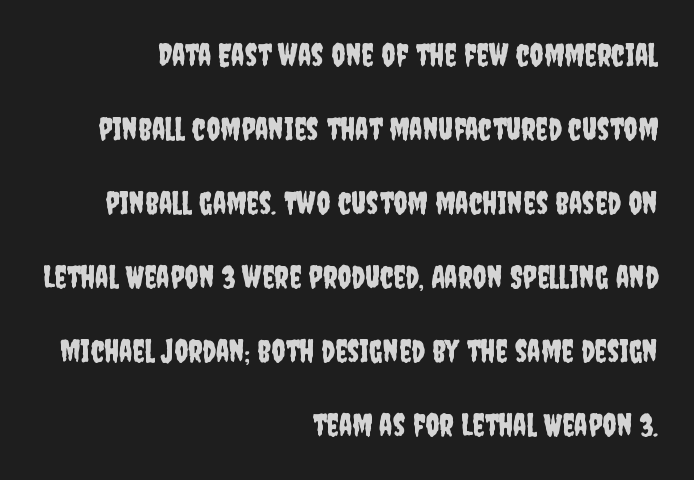
Think of a printed novel: that variable character pitch is what you see here. Each letter's strokes conclude bluntly, with no projecting serifs. Airy leading. Check under the words: just untouched page. Layout note: lines flush right.
